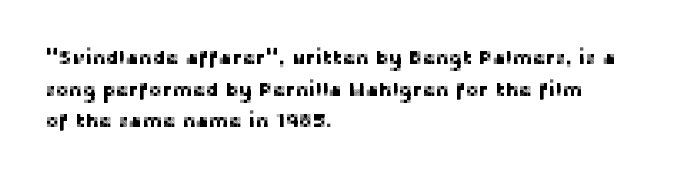
Q: Is the text italic (slanted)? A: No, it is upright.
Q: Is the text underlined? A: No.
Q: How is the paragraph aligned? A: Left-aligned.
Q: Is the spacing between letters normal or unusually wide? A: Normal.
Q: Is the spacing between lines tight, normal or loose? A: Normal.
